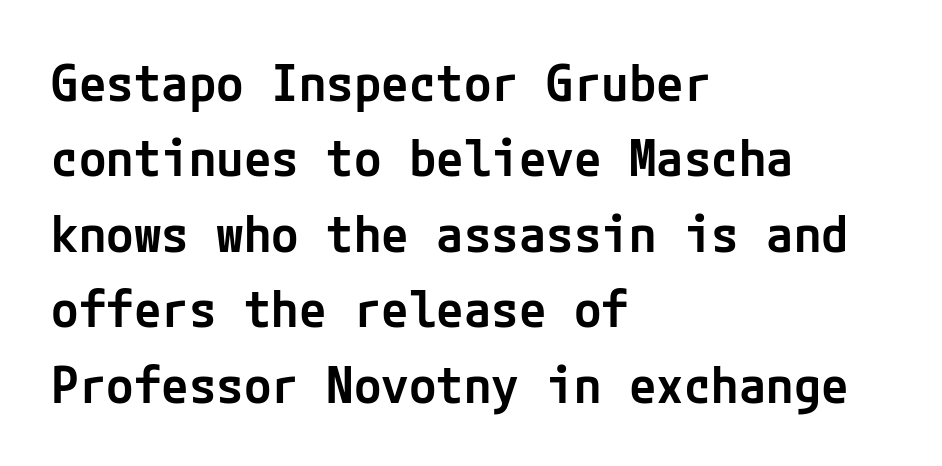
Q: Is the text bold? A: Semi-bold.
Q: Is the text italic (slanted)? A: No, it is upright.
Q: Is the typeface a serif or a sans-serif typeface? A: Sans-serif.
Q: Is the text underlined? A: No.
Q: How is the paragraph aligned? A: Left-aligned.
Q: Is the spacing between letters normal or unusually wide? A: Normal.
Q: Is the spacing between lines tight, normal or loose? A: Normal.
Q: Width (condensed, normal, or wide)? A: Normal.
Q: Stroke contrast? A: Low.
Q: x-height? A: Medium.
